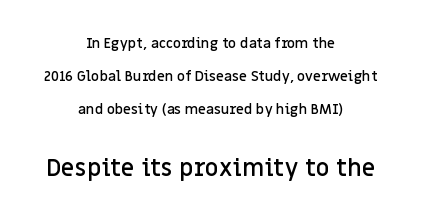
The image shows 24 px text type, upright; set centered, loose line spacing (2.35x), normal letter spacing, not underlined; the second (bottom) block is 1.71x larger.
